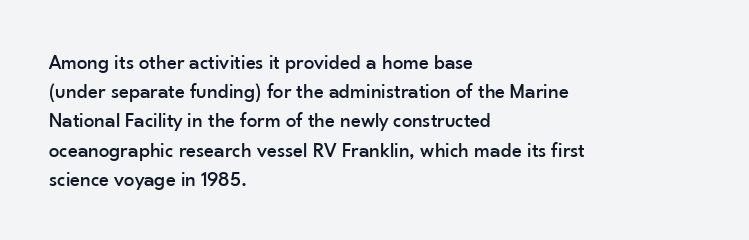
The image shows 21 px text type, upright; set left-aligned, normal line spacing (1.39x), normal letter spacing, not underlined.
